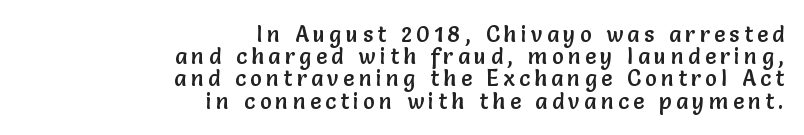
The image shows 22 px text type, upright; set right-aligned, tight line spacing (1.01x), unusually wide letter spacing (+0.2 em), not underlined.
